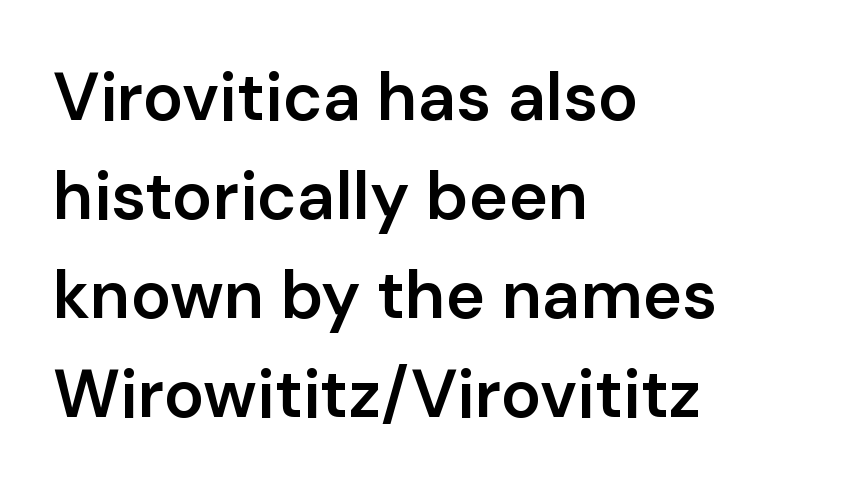
The image shows 67 px semibold sans-serif type, upright; set left-aligned, normal line spacing (1.48x), normal letter spacing, not underlined; low stroke contrast and a medium x-height.
